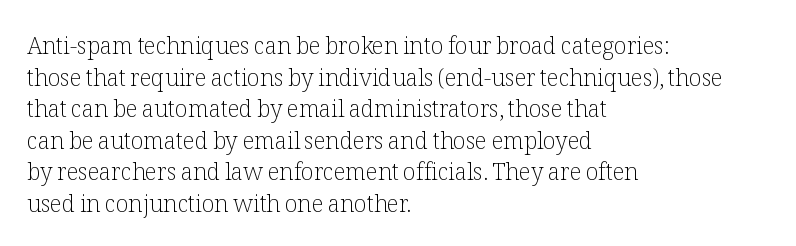
{"italic": "no", "bold": "no", "underline": "no", "align": "left", "line_spacing": "normal", "line_spacing_ratio": 1.37, "letter_spacing": "normal", "letter_spacing_em": 0.0, "glyph_px": 23}
